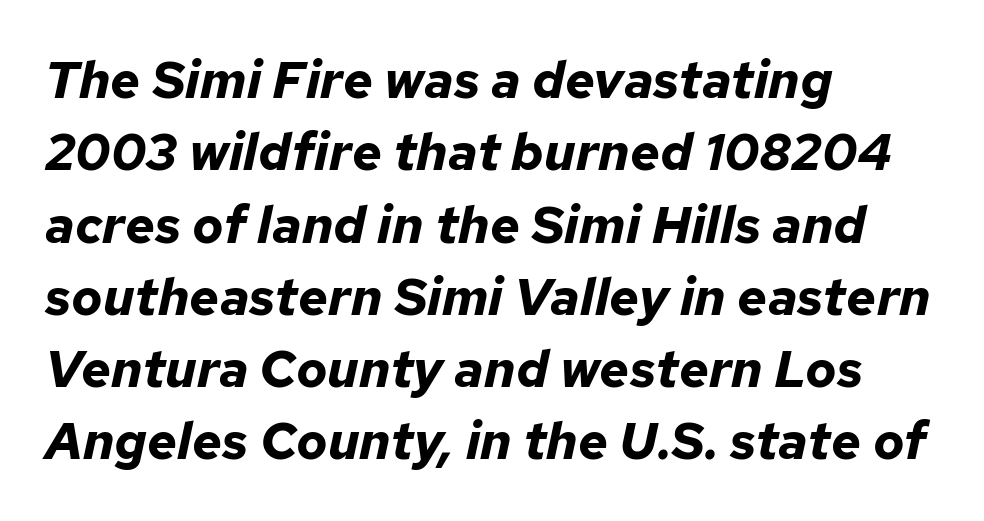
Only glyphs here, with clear space below each row. Students, note that the glyphs here touch the page at normal intervals. Normally led — the rows are evenly, conventionally spaced. These lines are rendered in a variable-pitch font. Line starts are locked; line ends wander. I'd describe the lettering as bold — thick and assertive.
